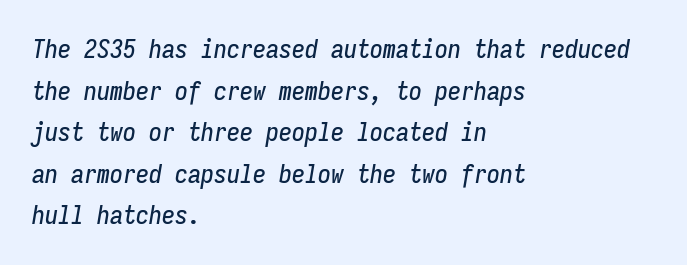
Italic? Definitely — the glyphs are oblique. Honestly, the row spacing looks completely unremarkable. Each row of text sits above clean, open space. These lines are set flush left with a ragged right edge. The face used here is rendered with its standard letterfit.
